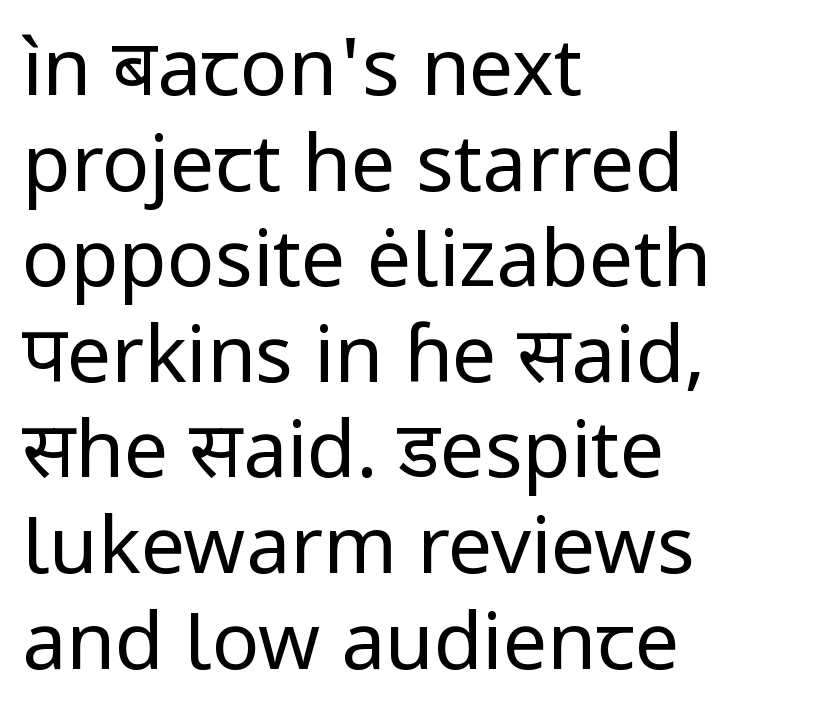
{"serif": "no", "italic": "no", "bold": "no", "weight": "regular", "width": "normal", "stroke_contrast": "low", "x_height": "medium", "monospaced": "no", "underline": "no", "align": "left", "line_spacing_ratio": 1.21, "letter_spacing": "normal", "letter_spacing_em": 0.0, "glyph_px": 79}
